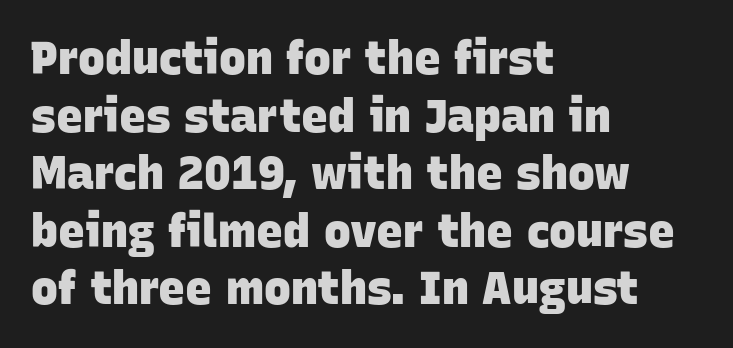
The image shows 45 px heavy sans-serif type; set left-aligned, normal line spacing (1.28x), normal letter spacing, not underlined; low stroke contrast and a large x-height.
